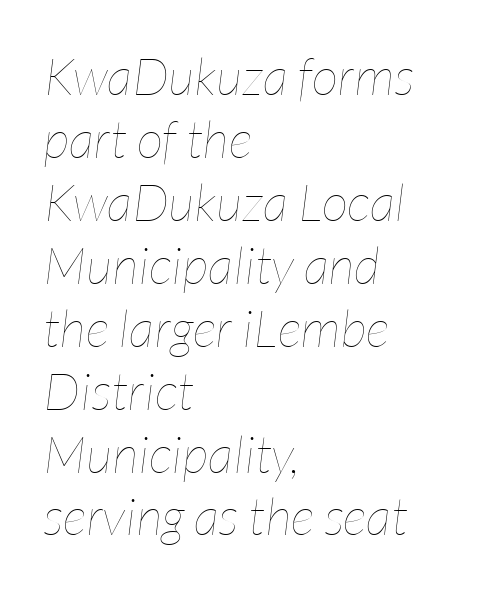
Q: Is the text bold? A: No.
Q: Is the text italic (slanted)? A: Yes, it leans right by about 7 degrees.
Q: Is the text underlined? A: No.
Q: How is the paragraph aligned? A: Left-aligned.
Q: Is the spacing between letters normal or unusually wide? A: Normal.
Q: Width (condensed, normal, or wide)? A: Condensed.
Q: Stroke contrast? A: Low.
Q: x-height? A: Medium.
Q: Monospaced? A: No.
